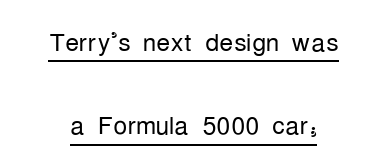
The image shows 35 px light, condensed sans-serif type, upright; set centered, loose line spacing (2.38x), normal letter spacing, underlined; low stroke contrast and a medium x-height.
